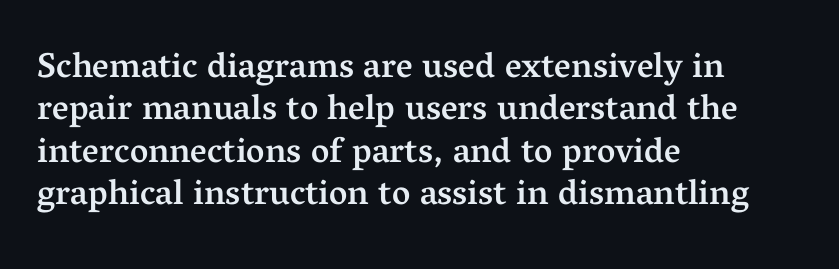
Q: Is the text bold? A: Semi-bold.
Q: Is the text italic (slanted)? A: No, it is upright.
Q: Is the typeface a serif or a sans-serif typeface? A: Serif.
Q: Is the text underlined? A: No.
Q: How is the paragraph aligned? A: Left-aligned.
Q: Is the spacing between letters normal or unusually wide? A: Normal.
Q: Width (condensed, normal, or wide)? A: Normal.
Q: Stroke contrast? A: Medium.
Q: x-height? A: Medium.
Q: Monospaced? A: No.
